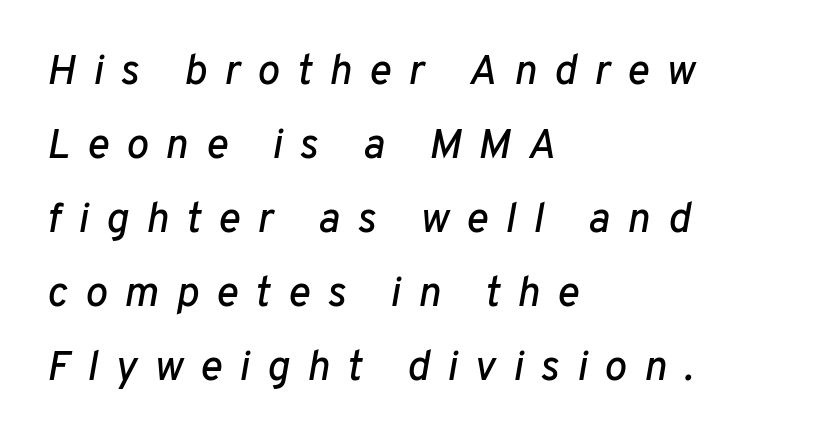
Q: Is the text italic (slanted)? A: Yes, it leans right by about 10 degrees.
Q: Is the text underlined? A: No.
Q: How is the paragraph aligned? A: Left-aligned.
Q: Is the spacing between letters normal or unusually wide? A: Unusually wide.
Q: Width (condensed, normal, or wide)? A: Normal.
Q: Stroke contrast? A: Low.
Q: x-height? A: Medium.
Q: Monospaced? A: No.
